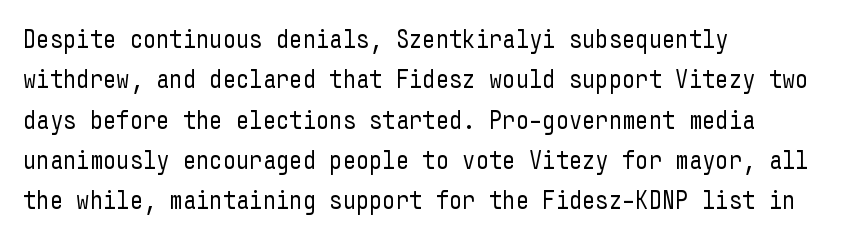
The image shows 26 px text type, upright; set left-aligned, normal line spacing (1.55x), normal letter spacing, not underlined.
